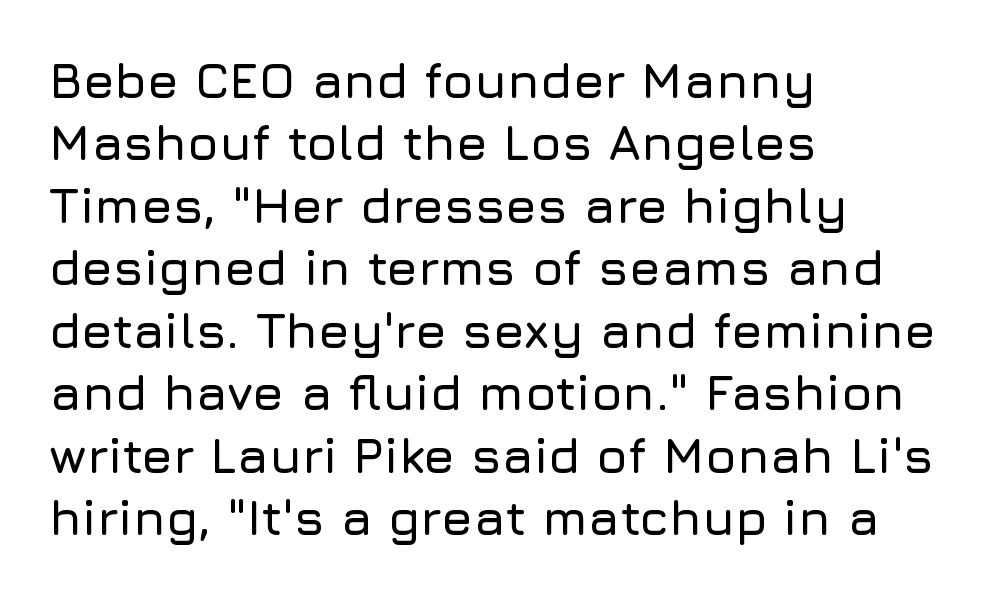
Each row of text sits above clean, open space. Inter-character spacing is left at the font's built-in metrics. The lettering holds an erect, upright posture throughout. Varying glyph widths throughout — classic text-font behaviour. Honestly, the row spacing looks completely unremarkable. One-word summary of the alignment: left.
